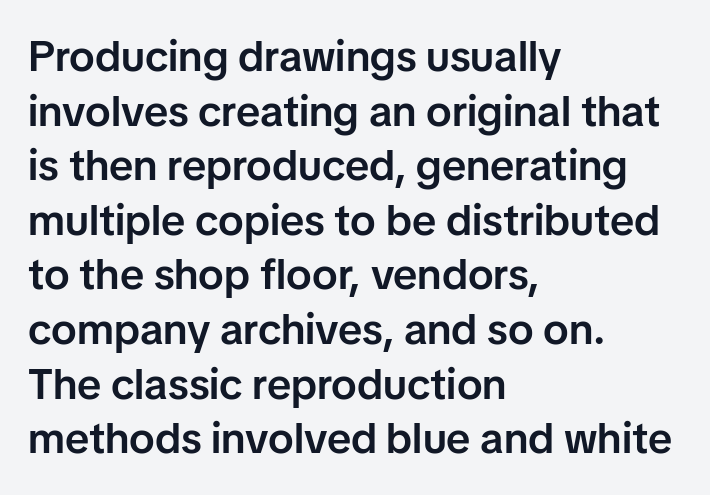
Typesetter's note: demi weight, one step under bold. A clean baseline with only descenders dipping below it. Examine the stroke ends and you'll find no serifs. This rendering leaves character spacing at its baseline value. Every stem runs plumb, perpendicular to the baseline. These lines are rendered in a variable-pitch font.
